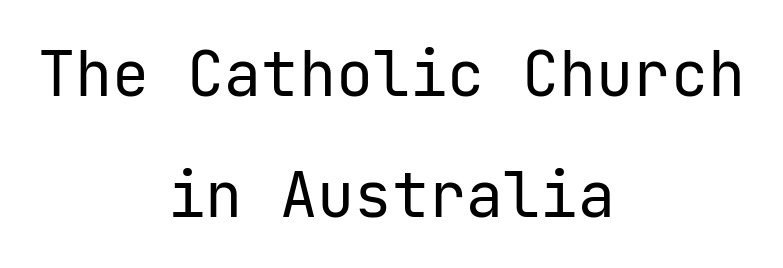
Q: Is the text bold? A: No.
Q: Is the text italic (slanted)? A: No, it is upright.
Q: Is the typeface a serif or a sans-serif typeface? A: Sans-serif.
Q: Is the text underlined? A: No.
Q: How is the paragraph aligned? A: Centered.
Q: Is the spacing between letters normal or unusually wide? A: Normal.
Q: Is the spacing between lines tight, normal or loose? A: Loose.
Q: Width (condensed, normal, or wide)? A: Normal.
Q: Stroke contrast? A: Low.
Q: x-height? A: Medium.
